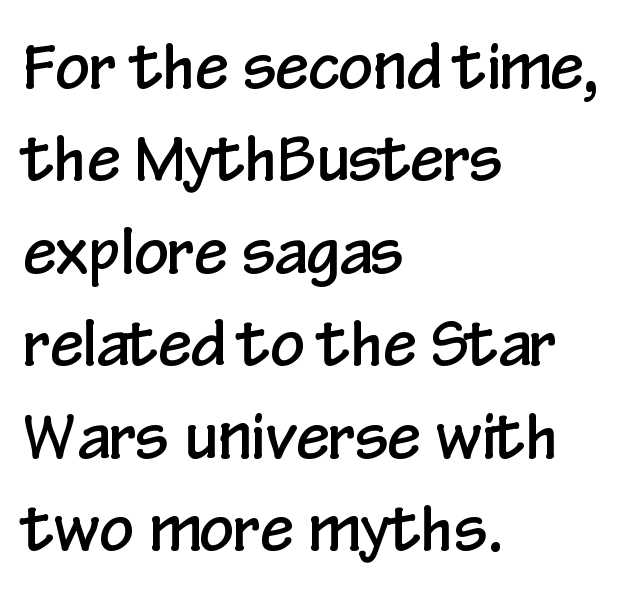
The image shows 60 px condensed sans-serif type, upright; set left-aligned, normal line spacing (1.54x), normal letter spacing, not underlined; low stroke contrast and a medium x-height.
